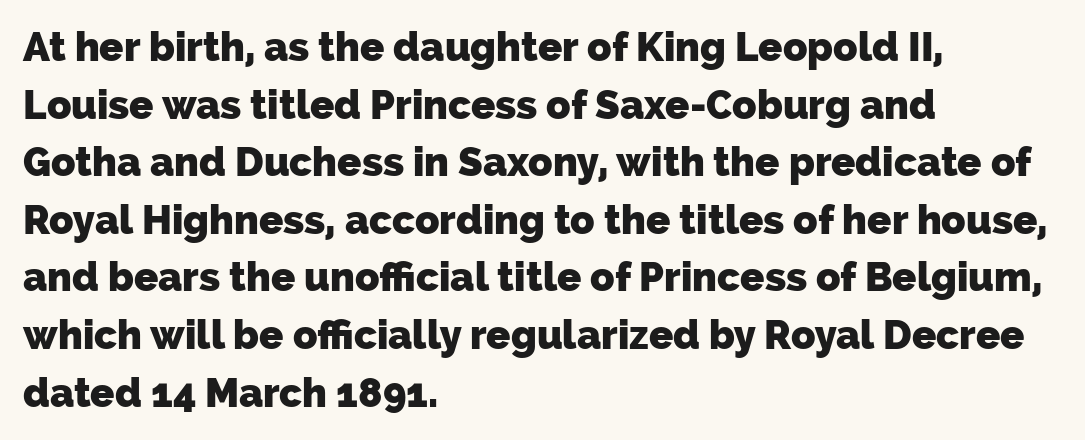
The image shows 40 px heavy sans-serif type; set left-aligned, normal line spacing (1.44x), normal letter spacing, not underlined; low stroke contrast and a medium x-height.
